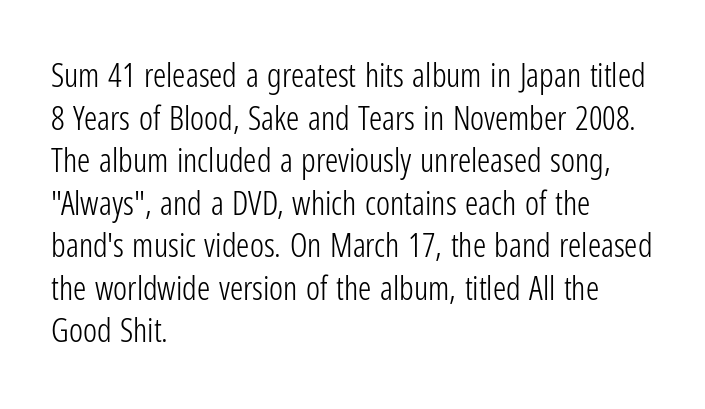
The image shows 33 px light, condensed sans-serif type, upright; set left-aligned, normal line spacing (1.29x), normal letter spacing, not underlined; low stroke contrast and a medium x-height.
